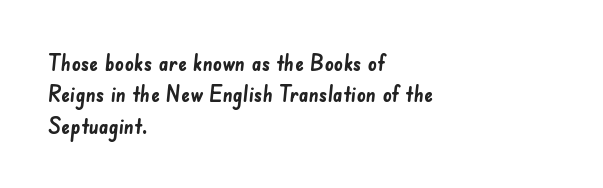
Q: Is the text bold? A: Yes.
Q: Is the text underlined? A: No.
Q: How is the paragraph aligned? A: Left-aligned.
Q: Is the spacing between letters normal or unusually wide? A: Normal.
Q: Is the spacing between lines tight, normal or loose? A: Normal.
